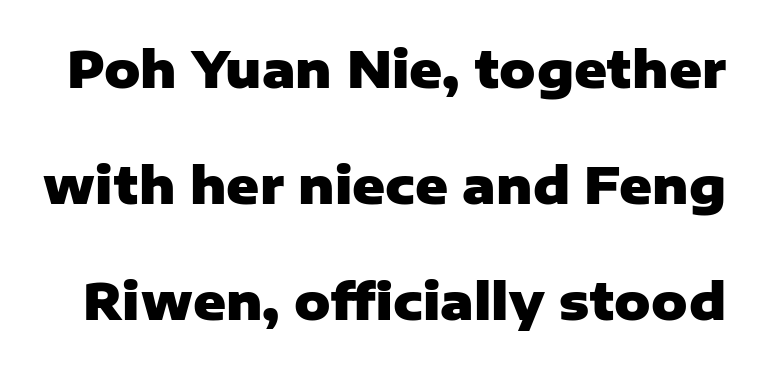
Q: Is the text bold? A: Yes.
Q: Is the text italic (slanted)? A: No, it is upright.
Q: Is the typeface a serif or a sans-serif typeface? A: Sans-serif.
Q: Is the text underlined? A: No.
Q: Is the spacing between letters normal or unusually wide? A: Normal.
Q: Is the spacing between lines tight, normal or loose? A: Loose.
Q: Width (condensed, normal, or wide)? A: Normal.
Q: Stroke contrast? A: Low.
Q: x-height? A: Medium.
Q: Monospaced? A: No.
